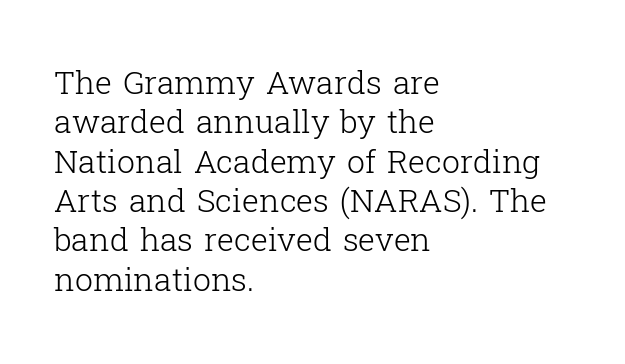
{"serif": "yes", "italic": "no", "bold": "no", "weight": "light", "width": "normal", "stroke_contrast": "low", "x_height": "medium", "monospaced": "no", "underline": "no", "align": "left", "line_spacing_ratio": 1.23, "letter_spacing": "normal", "letter_spacing_em": 0.0, "glyph_px": 32}
